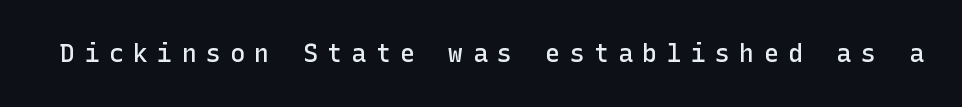
Q: Is the text bold? A: Semi-bold.
Q: Is the text italic (slanted)? A: No, it is upright.
Q: Is the text underlined? A: No.
Q: Is the spacing between letters normal or unusually wide? A: Unusually wide.
